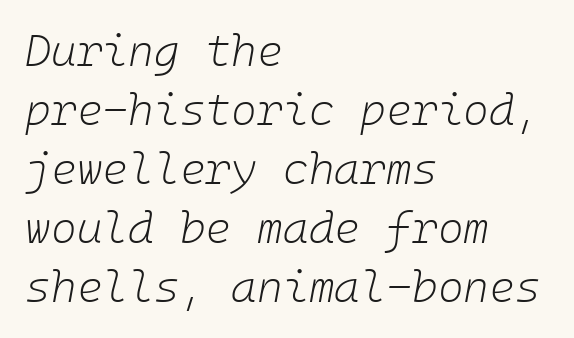
The image shows 44 px light type, italic (leaning right); set left-aligned, normal line spacing (1.34x), normal letter spacing, not underlined; low stroke contrast and a medium x-height.
